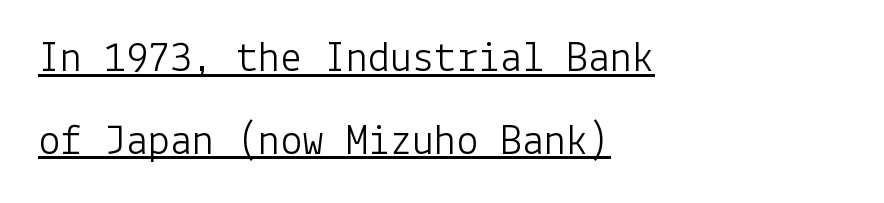
Q: Is the text bold? A: No.
Q: Is the text italic (slanted)? A: No, it is upright.
Q: Is the typeface a serif or a sans-serif typeface? A: Sans-serif.
Q: Is the text underlined? A: Yes.
Q: How is the paragraph aligned? A: Left-aligned.
Q: Is the spacing between letters normal or unusually wide? A: Normal.
Q: Width (condensed, normal, or wide)? A: Normal.
Q: Stroke contrast? A: Low.
Q: x-height? A: Medium.
